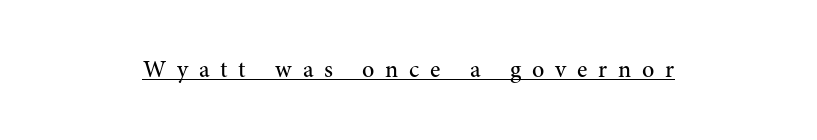
Compared with a typical body face, this is equally light or lighter still. Underlined type. The lettering holds an erect, upright posture throughout. The letters are spread apart with noticeably loose tracking.
